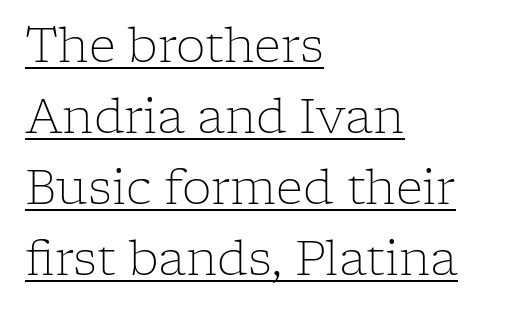
{"serif": "yes", "italic": "no", "bold": "no", "weight": "light", "width": "normal", "stroke_contrast": "low", "x_height": "medium", "monospaced": "no", "underline": "yes", "align": "left", "line_spacing": "normal", "line_spacing_ratio": 1.51, "letter_spacing": "normal", "letter_spacing_em": 0.0, "glyph_px": 47}
